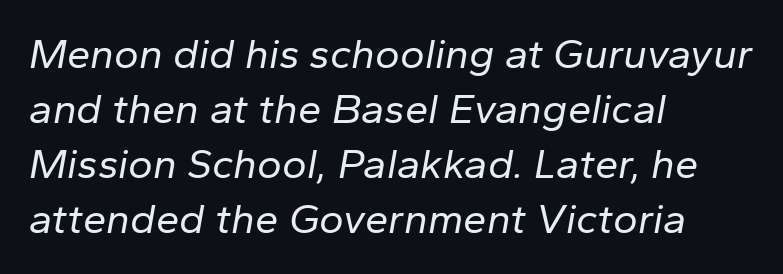
{"italic": "yes", "lean": "right", "slant_degrees": 10, "bold": "no", "weight": "regular", "width": "normal", "stroke_contrast": "low", "x_height": "medium", "monospaced": "no", "underline": "no", "align": "left", "line_spacing": "normal", "line_spacing_ratio": 1.31, "letter_spacing": "normal", "letter_spacing_em": 0.0, "glyph_px": 42}
